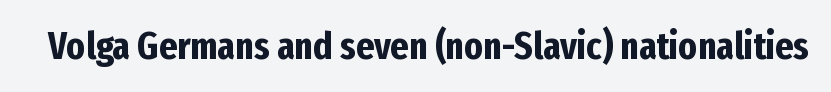
{"serif": "no", "italic": "no", "bold": "yes", "weight": "bold", "width": "condensed", "stroke_contrast": "low", "x_height": "medium", "monospaced": "no", "underline": "no", "letter_spacing": "normal", "letter_spacing_em": 0.0, "glyph_px": 39}
